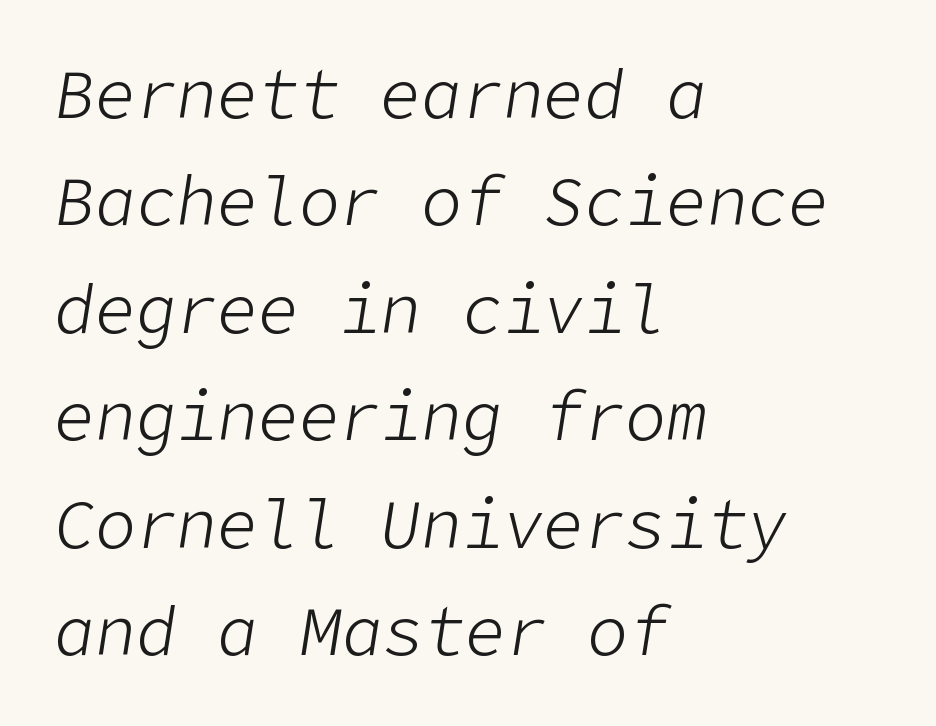
Quick note: italic. Students, observe: this is what conventionally led text looks like. In CSS terms this would be text-align: left. Default kerning and tracking; the words read as compact shapes. The weight tops out at a normal text grade.
